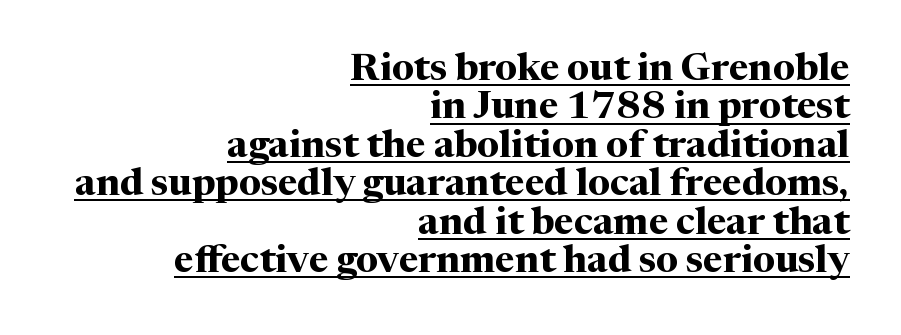
{"serif": "yes", "italic": "no", "bold": "yes", "weight": "bold", "width": "normal", "stroke_contrast": "medium", "x_height": "medium", "monospaced": "no", "underline": "yes", "align": "right", "line_spacing": "tight", "line_spacing_ratio": 1.01, "letter_spacing": "normal", "letter_spacing_em": 0.0, "glyph_px": 38}
